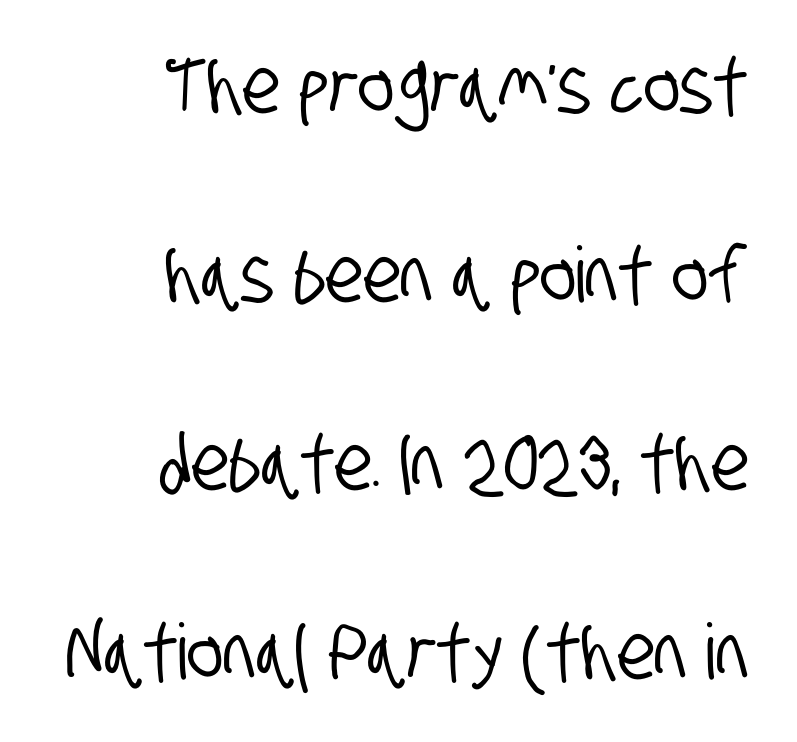
The line-height multiplier appears high, well above default. Each row of text sits above clean, open space. The lines in this sample share a right terminus and differ only in where they begin. The letterforms sit shoulder to shoulder at normal distance. The glyphs in this specimen are sans serif. This sample has the flowing, uneven cadence of proportional lettering.
